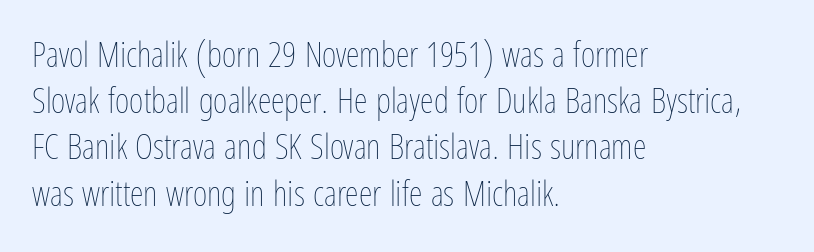
The image shows 35 px thin, condensed type, upright; set left-aligned, normal line spacing (1.32x), normal letter spacing, not underlined; low stroke contrast and a medium x-height.
